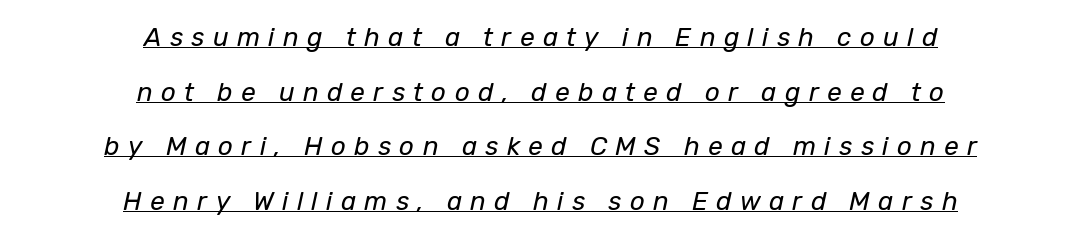
{"italic": "yes", "lean": "right", "slant_degrees": 12, "bold": "no", "underline": "yes", "align": "center", "line_spacing": "loose", "line_spacing_ratio": 2.1, "letter_spacing": "wide", "letter_spacing_em": 0.32, "glyph_px": 26}
